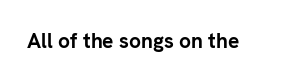
{"italic": "no", "bold": "yes", "underline": "no", "letter_spacing": "normal", "letter_spacing_em": 0.0, "glyph_px": 21}
